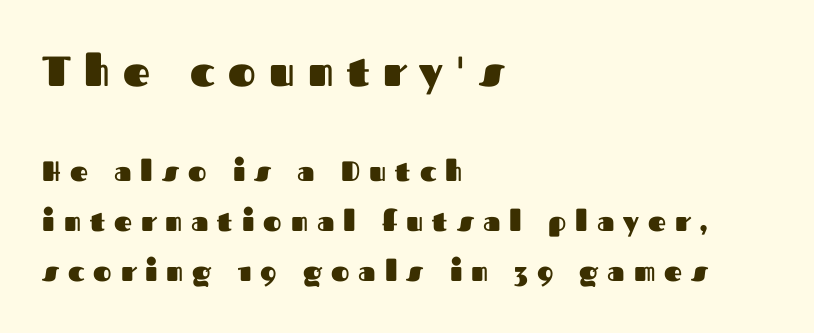
Q: Is the text bold? A: Yes.
Q: Is the text italic (slanted)? A: No, it is upright.
Q: Is the typeface a serif or a sans-serif typeface? A: Sans-serif.
Q: Is the text underlined? A: No.
Q: How is the paragraph aligned? A: Left-aligned.
Q: Is the spacing between letters normal or unusually wide? A: Unusually wide.
Q: Which block of text is set in a larger size, the first (top) or the second (bottom)? A: The first (top) one.
Q: Width (condensed, normal, or wide)? A: Normal.
Q: Stroke contrast? A: Medium.
Q: x-height? A: Medium.
Q: Monospaced? A: No.
